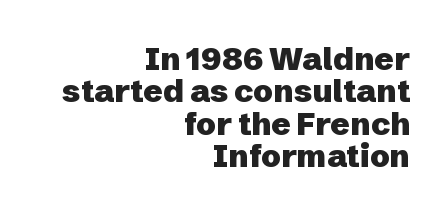
{"serif": "no", "italic": "no", "bold": "yes", "weight": "heavy", "width": "normal", "stroke_contrast": "low", "x_height": "medium", "monospaced": "no", "underline": "no", "align": "right", "line_spacing": "tight", "line_spacing_ratio": 1.01, "letter_spacing": "normal", "letter_spacing_em": 0.0, "glyph_px": 32}
